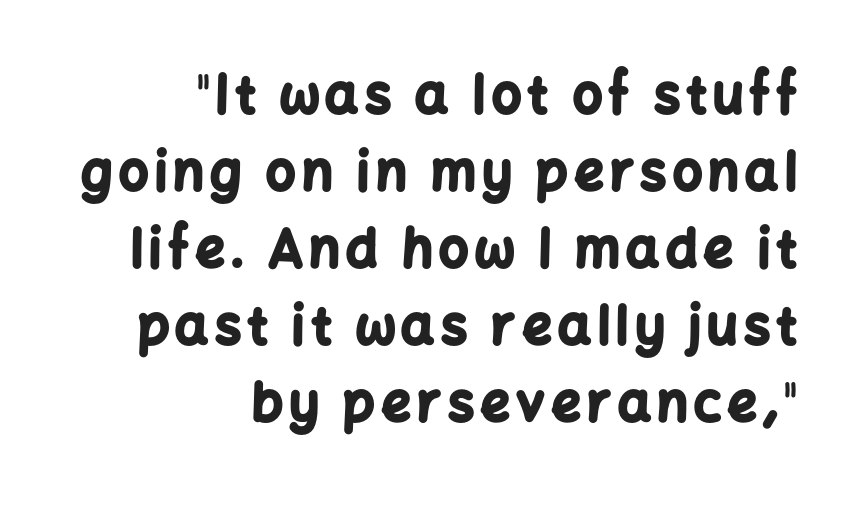
Q: Is the text bold? A: Yes.
Q: Is the text italic (slanted)? A: No, it is upright.
Q: Is the typeface a serif or a sans-serif typeface? A: Sans-serif.
Q: Is the text underlined? A: No.
Q: How is the paragraph aligned? A: Right-aligned.
Q: Is the spacing between lines tight, normal or loose? A: Normal.
Q: Width (condensed, normal, or wide)? A: Normal.
Q: Stroke contrast? A: Low.
Q: x-height? A: Medium.
Q: Monospaced? A: No.
